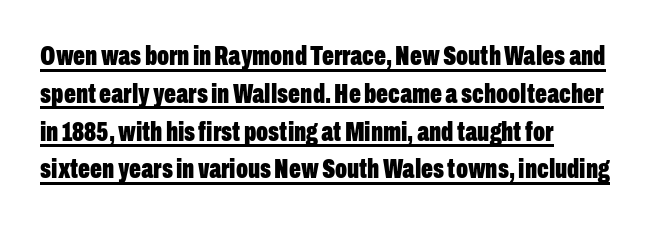
The image shows 28 px bold, condensed sans-serif type, upright; set left-aligned, normal line spacing (1.35x), normal letter spacing, underlined; low stroke contrast and a medium x-height.
